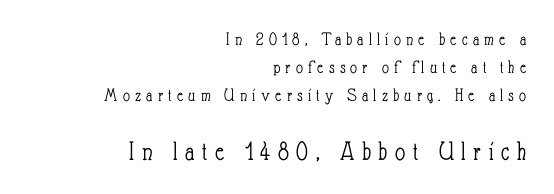
Q: Is the text bold? A: No.
Q: Is the text italic (slanted)? A: No, it is upright.
Q: Is the text underlined? A: No.
Q: How is the paragraph aligned? A: Right-aligned.
Q: Is the spacing between letters normal or unusually wide? A: Unusually wide.
Q: Is the spacing between lines tight, normal or loose? A: Normal.
Q: Which block of text is set in a larger size, the first (top) or the second (bottom)? A: The second (bottom) one.
Q: Width (condensed, normal, or wide)? A: Condensed.
Q: Stroke contrast? A: Low.
Q: x-height? A: Small.
Q: Monospaced? A: No.
